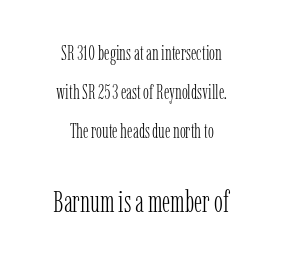
Glyph-to-glyph distance matches everyday printed text. This is not heavy type; no bold has been used. This rendering uses center alignment, leaving both contours irregular but symmetric. Has an underline been added? It has not. Caption: upper text group reduced, lower text group enlarged.
